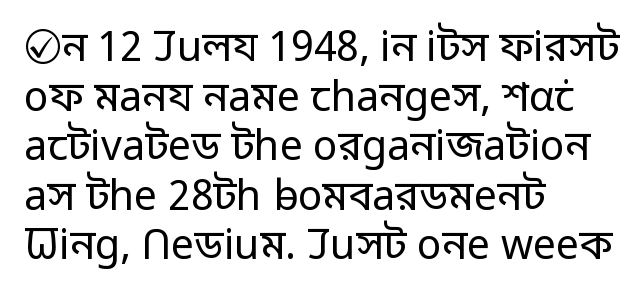
{"serif": "no", "italic": "no", "bold": "no", "weight": "regular", "width": "normal", "stroke_contrast": "low", "x_height": "medium", "monospaced": "no", "underline": "no", "align": "left", "line_spacing_ratio": 1.21, "letter_spacing": "normal", "letter_spacing_em": 0.0, "glyph_px": 41}
